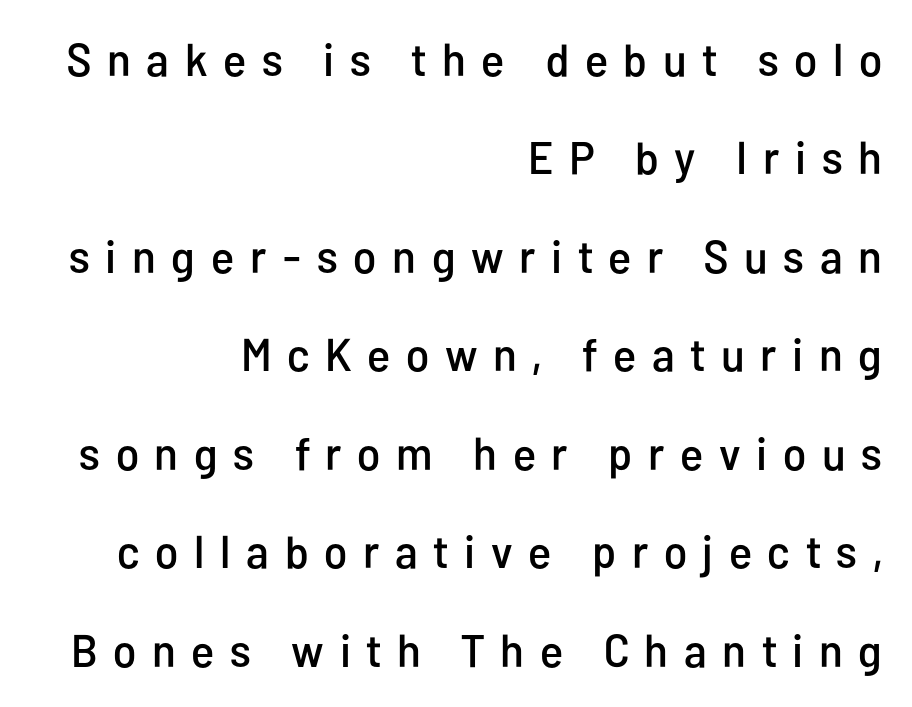
{"serif": "no", "italic": "no", "width": "condensed", "stroke_contrast": "low", "x_height": "medium", "monospaced": "no", "underline": "no", "align": "right", "line_spacing": "loose", "line_spacing_ratio": 2.14, "letter_spacing": "wide", "letter_spacing_em": 0.34, "glyph_px": 46}
